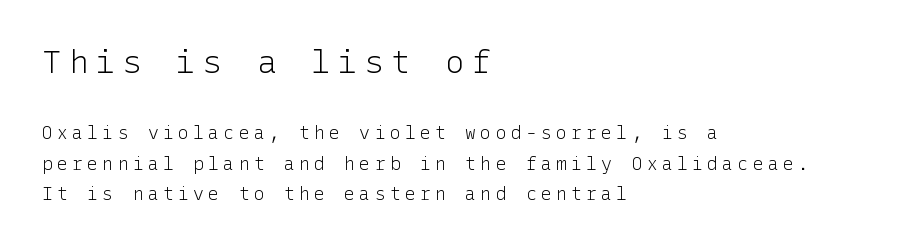
The image shows 32 px light sans-serif type, upright; set left-aligned, normal line spacing (1.68x), unusually wide letter spacing (+0.24 em), not underlined; the first (top) block is 1.78x larger; low stroke contrast and a medium x-height.
